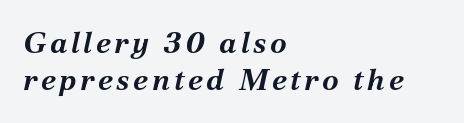
{"italic": "yes", "lean": "right", "slant_degrees": 12, "bold": "yes", "weight": "bold", "width": "normal", "stroke_contrast": "medium", "x_height": "medium", "monospaced": "no", "underline": "no", "align": "left", "line_spacing": "normal", "line_spacing_ratio": 1.25, "glyph_px": 30}
